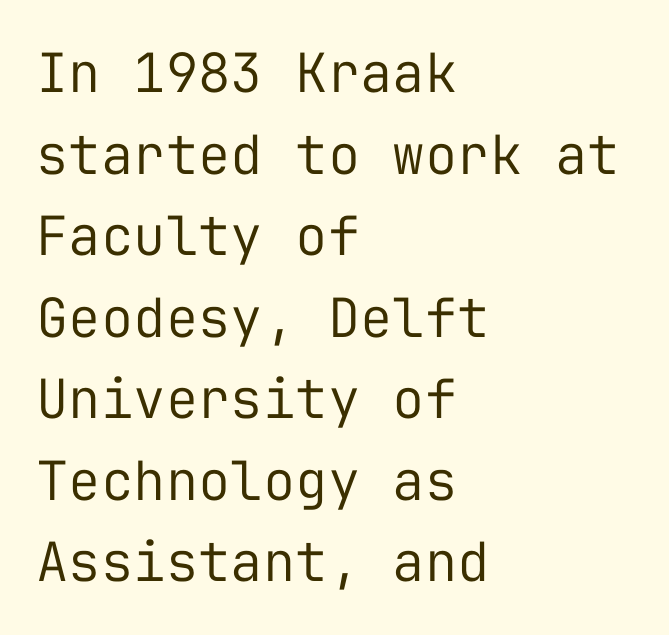
Q: Is the text bold? A: No.
Q: Is the text italic (slanted)? A: No, it is upright.
Q: Is the typeface a serif or a sans-serif typeface? A: Sans-serif.
Q: Is the text underlined? A: No.
Q: How is the paragraph aligned? A: Left-aligned.
Q: Is the spacing between letters normal or unusually wide? A: Normal.
Q: Is the spacing between lines tight, normal or loose? A: Normal.
Q: Width (condensed, normal, or wide)? A: Normal.
Q: Stroke contrast? A: Low.
Q: x-height? A: Medium.
Q: Monospaced? A: Yes.
